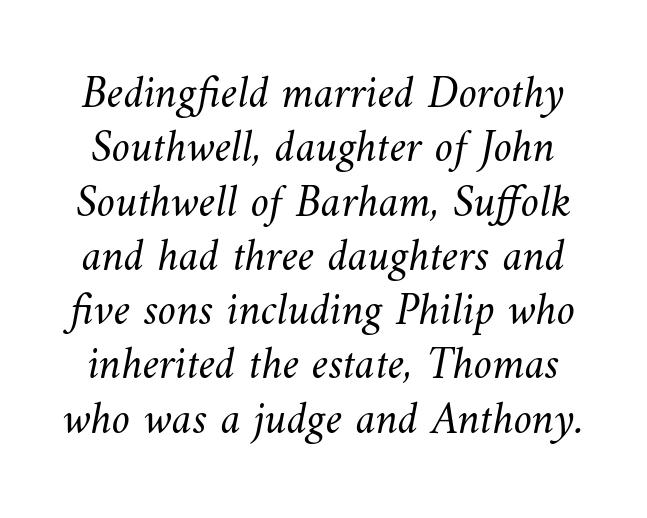
The image shows 46 px light type; set line spacing 1.18x, normal letter spacing, not underlined; medium stroke contrast and a small x-height.
